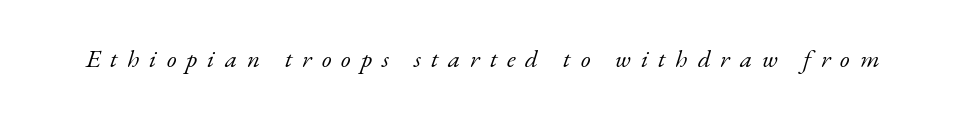
The image shows 25 px text type, italic (leaning right); set unusually wide letter spacing (+0.4 em), not underlined.
